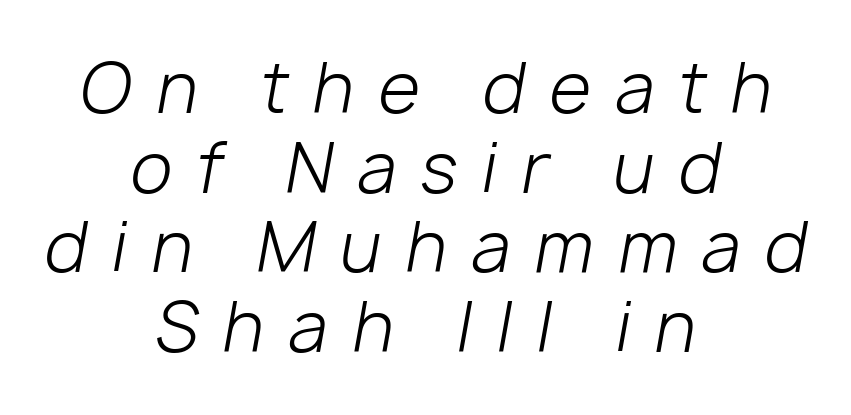
The image shows 68 px light type, italic (leaning right); set centered, line spacing 1.17x, unusually wide letter spacing (+0.36 em), not underlined; low stroke contrast and a medium x-height.
